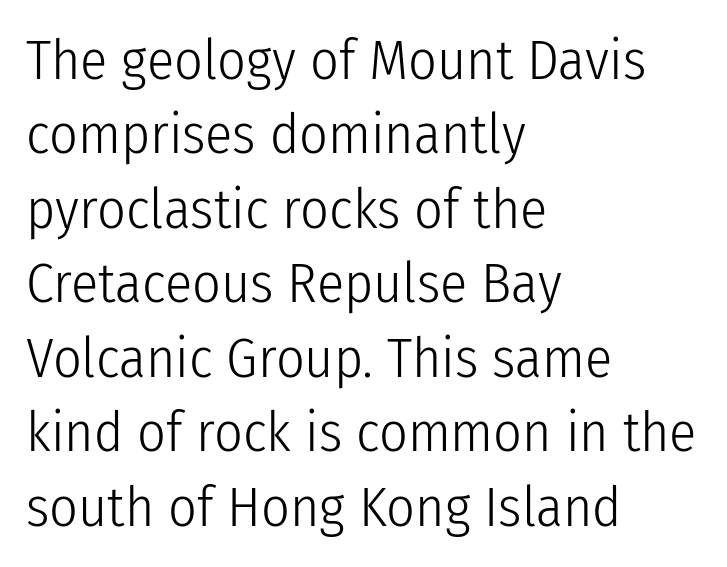
Descenders are the only things crossing below the line. Each letter keeps its own natural width here, so spacing adapts to shape. This sample uses a sans-serif face. The passage is arranged the way most books set body copy — flush left. The lettering stays uniformly vertical, giving the passage a roman look.
